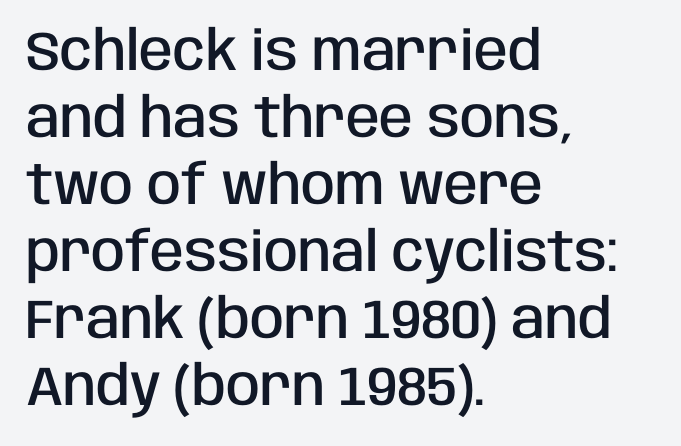
{"serif": "no", "italic": "no", "bold": "semi", "weight": "semibold", "width": "condensed", "stroke_contrast": "low", "x_height": "large", "monospaced": "no", "underline": "no", "align": "left", "line_spacing_ratio": 1.22, "letter_spacing": "normal", "letter_spacing_em": 0.0, "glyph_px": 55}
